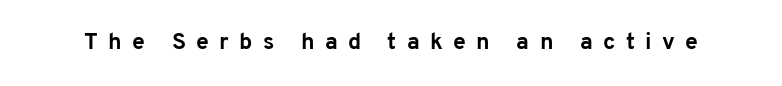
Plain, unruled lines of type. Caption: expanded tracking, letters set apart. Caption: bold face, heavy strokes. It's the straight-up-and-down kind of type.
